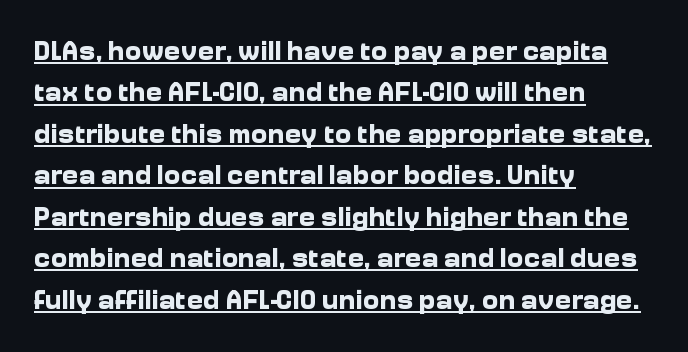
The image shows 28 px bold sans-serif type, upright; set left-aligned, normal line spacing (1.48x), normal letter spacing, underlined; low stroke contrast and a medium x-height.
